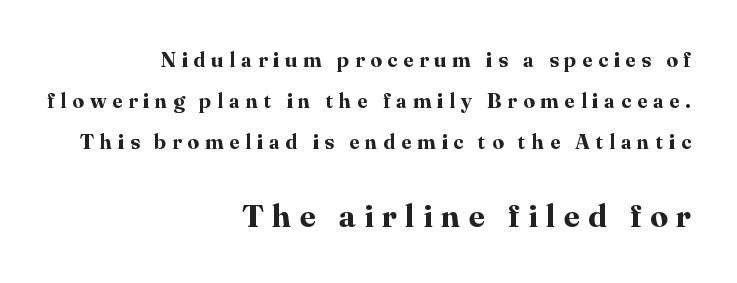
{"serif": "yes", "italic": "no", "bold": "yes", "weight": "bold", "width": "normal", "stroke_contrast": "high", "x_height": "medium", "monospaced": "no", "underline": "no", "align": "right", "line_spacing": "loose", "line_spacing_ratio": 1.96, "letter_spacing": "wide", "letter_spacing_em": 0.26, "larger_block": "second", "size_ratio": 1.52, "glyph_px": 32}
